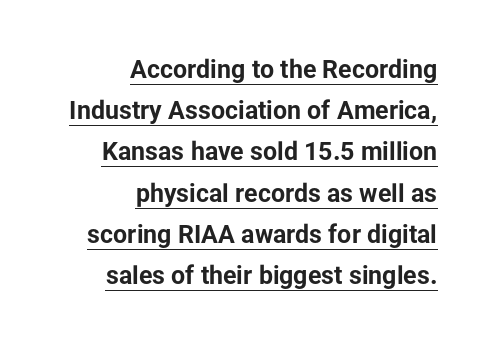
The image shows 25 px bold type, upright; set right-aligned, normal line spacing (1.65x), normal letter spacing, underlined.
